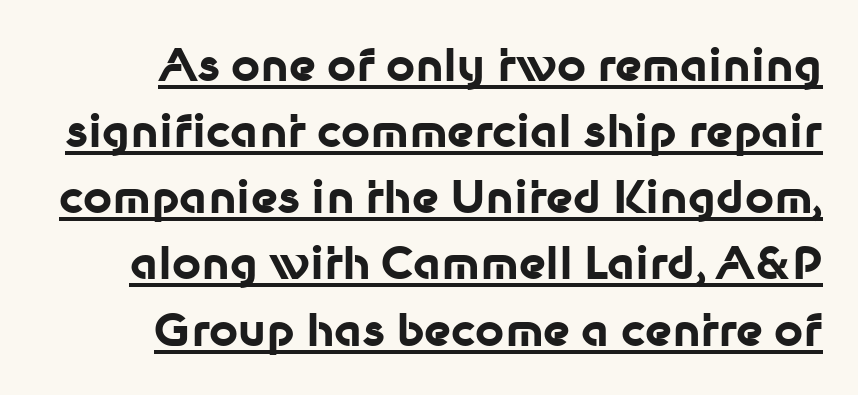
The image shows 45 px bold sans-serif type, upright; set right-aligned, normal line spacing (1.47x), normal letter spacing, underlined; low stroke contrast and a medium x-height.
